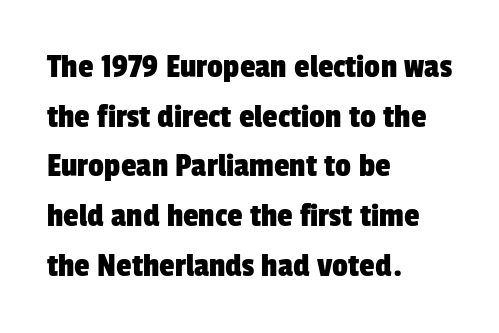
The image shows 35 px condensed sans-serif type; set left-aligned, normal line spacing (1.42x), normal letter spacing, not underlined; low stroke contrast and a medium x-height.
